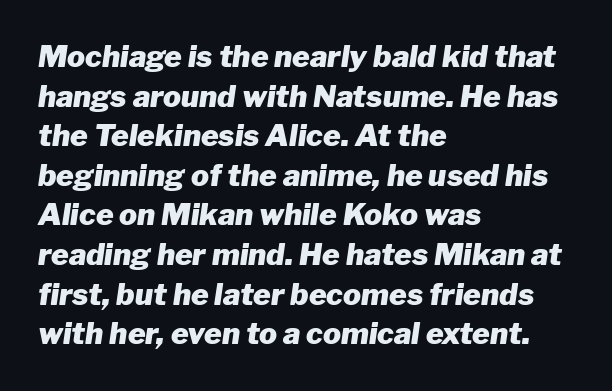
The image shows 30 px heavy type, italic (leaning right); set left-aligned, normal line spacing (1.32x), normal letter spacing, not underlined; low stroke contrast and a medium x-height.
